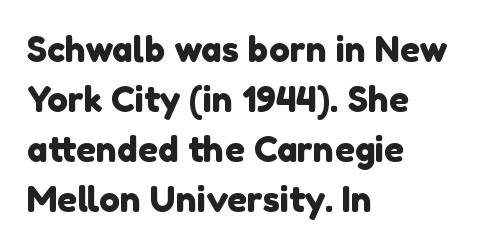
The image shows 35 px sans-serif type; set left-aligned, normal line spacing (1.43x), normal letter spacing, not underlined; a medium x-height.
